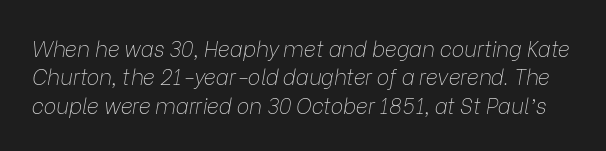
{"italic": "yes", "lean": "right", "slant_degrees": 9, "bold": "no", "underline": "no", "line_spacing": "normal", "line_spacing_ratio": 1.35, "letter_spacing": "normal", "letter_spacing_em": 0.0, "glyph_px": 21}
